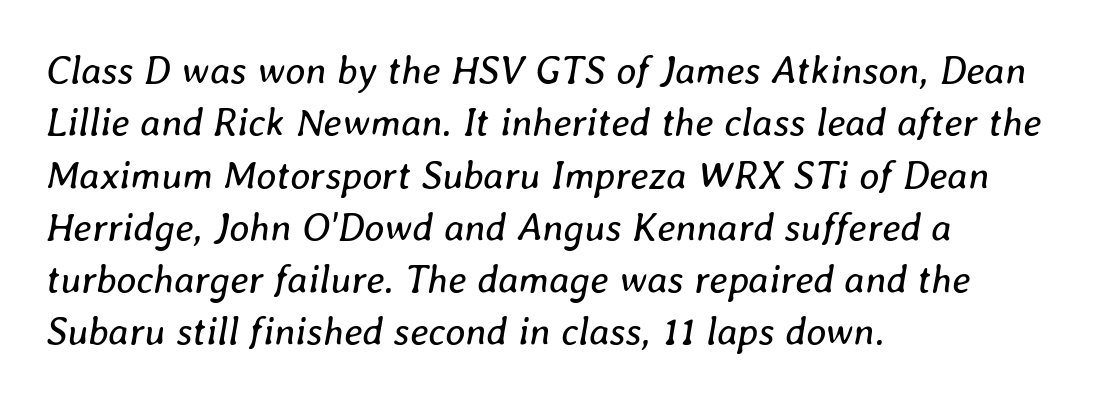
{"italic": "yes", "lean": "right", "slant_degrees": 8, "bold": "no", "weight": "regular", "width": "normal", "stroke_contrast": "low", "x_height": "medium", "monospaced": "no", "underline": "no", "align": "left", "line_spacing": "normal", "line_spacing_ratio": 1.34, "letter_spacing": "normal", "letter_spacing_em": 0.0, "glyph_px": 39}
